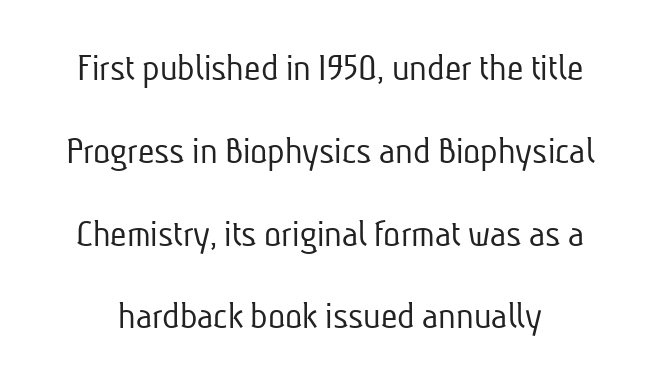
Observe the ordinary spacing: letters are neighbours, not strangers. Are there feet on the stems? There aren't — it's a sans. The face used here is proportionally spaced, like ordinary book or web type. Quick note: interline space is abundant. Beneath every word, the page is bare.
